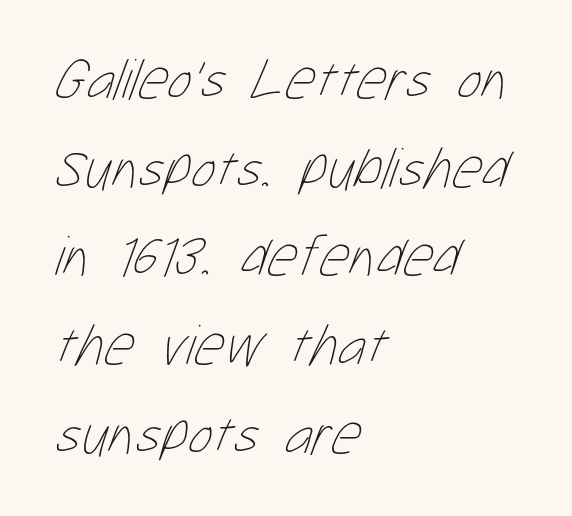
The image shows 58 px thin, condensed type; set left-aligned, normal line spacing (1.53x), normal letter spacing, not underlined; low stroke contrast and a medium x-height.
